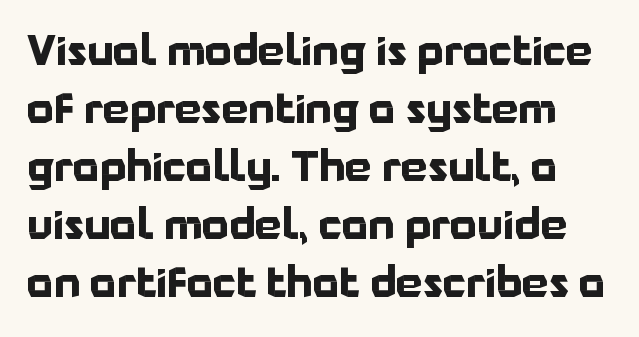
Q: Is the text bold? A: Yes.
Q: Is the text italic (slanted)? A: No, it is upright.
Q: Is the typeface a serif or a sans-serif typeface? A: Sans-serif.
Q: Is the text underlined? A: No.
Q: Is the spacing between letters normal or unusually wide? A: Normal.
Q: Is the spacing between lines tight, normal or loose? A: Normal.
Q: Width (condensed, normal, or wide)? A: Normal.
Q: Stroke contrast? A: Low.
Q: x-height? A: Medium.
Q: Monospaced? A: No.
